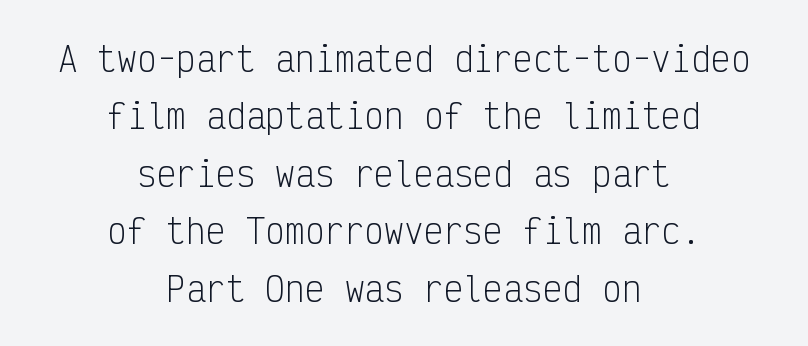
Q: Is the text bold? A: No.
Q: Is the text italic (slanted)? A: No, it is upright.
Q: Is the typeface a serif or a sans-serif typeface? A: Sans-serif.
Q: Is the text underlined? A: No.
Q: How is the paragraph aligned? A: Centered.
Q: Is the spacing between letters normal or unusually wide? A: Normal.
Q: Width (condensed, normal, or wide)? A: Condensed.
Q: Stroke contrast? A: Low.
Q: x-height? A: Medium.
Q: Monospaced? A: Yes.
